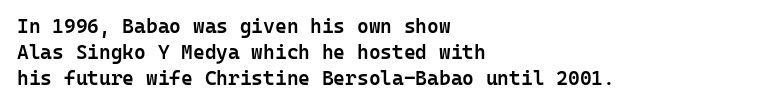
{"italic": "no", "bold": "semi", "underline": "no", "align": "left", "line_spacing": "normal", "line_spacing_ratio": 1.31, "letter_spacing": "normal", "letter_spacing_em": 0.0, "glyph_px": 20}
